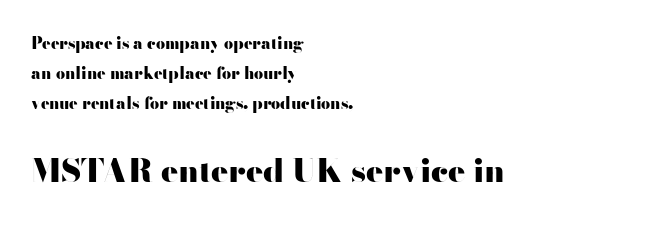
The image shows 32 px heavy, wide type, upright; set left-aligned, line spacing 1.86x, normal letter spacing, not underlined; the second (bottom) block is 2.0x larger; high stroke contrast and a small x-height.
